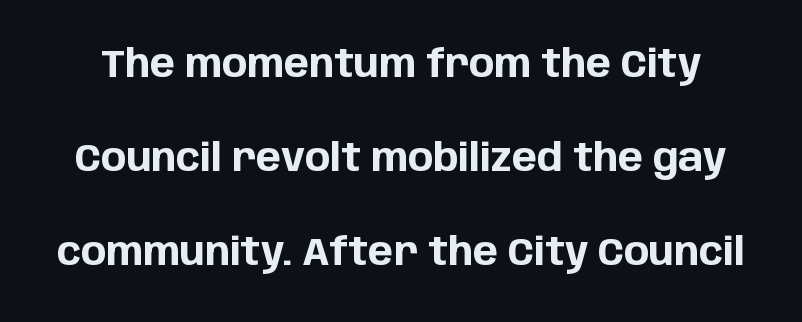
This sample has the flowing, uneven cadence of proportional lettering. The designer went with a sans here, leaving each stem footless. Interline gaps are noticeably wide in this sample. In terms of letterspacing, this is plain default setting. Style check: upright.
